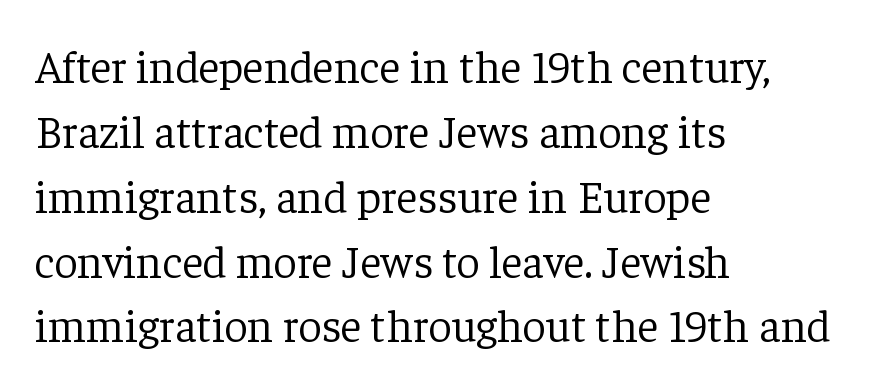
{"serif": "yes", "italic": "no", "bold": "no", "weight": "light", "width": "normal", "stroke_contrast": "low", "x_height": "medium", "monospaced": "no", "underline": "no", "align": "left", "line_spacing": "normal", "line_spacing_ratio": 1.41, "letter_spacing": "normal", "letter_spacing_em": 0.0, "glyph_px": 46}
